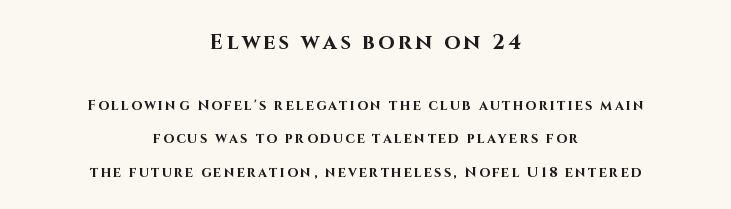
A roman cut, with each character standing at attention. The emphasis by scale lands on block number one, above. On the weight axis this lands at bold, roughly 700. A clean baseline with only descenders dipping below it. Summary of vertical rhythm: relaxed, with wide interline spacing.
